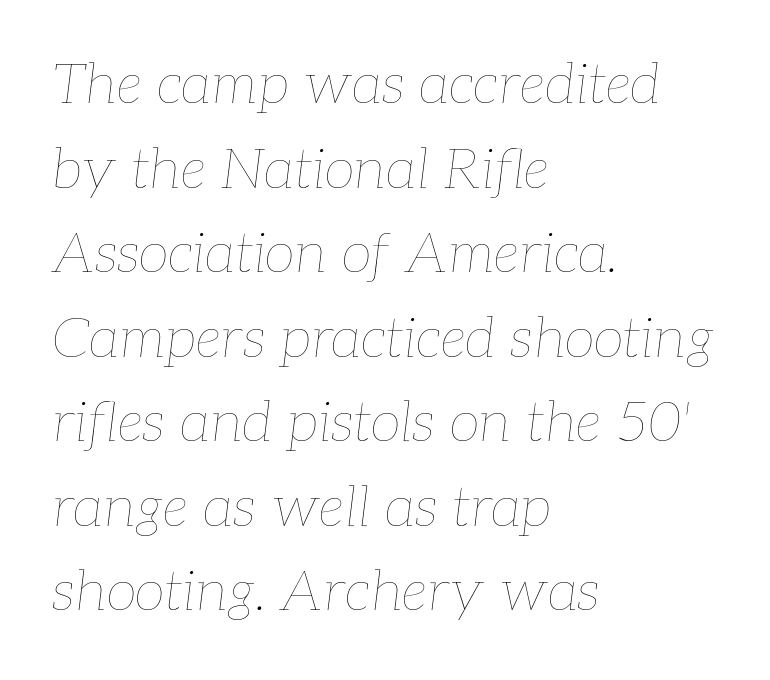
The image shows 56 px thin type, italic (leaning right); set left-aligned, normal line spacing (1.51x), normal letter spacing, not underlined; low stroke contrast and a medium x-height.
